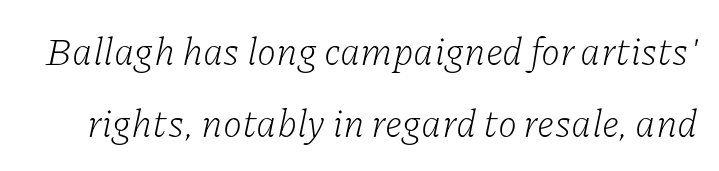
Is this a fixed-width face? No — the glyphs have proportional, varying widths. This reads as an unemphasized weight, regular at the heaviest. Tracking here is standard; glyphs follow each other at the usual distance. The characters display serif detailing at their extremities.
